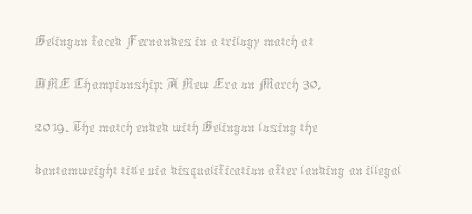
{"italic": "no", "bold": "no", "weight": "thin", "width": "normal", "stroke_contrast": "medium", "x_height": "medium", "monospaced": "no", "underline": "no", "align": "left", "line_spacing": "normal", "line_spacing_ratio": 1.3, "letter_spacing": "normal", "letter_spacing_em": 0.0, "glyph_px": 33}
